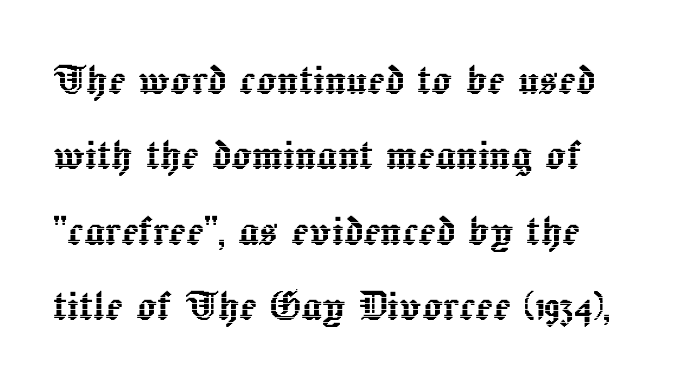
How would I describe the line gaps? Plain and ordinary. The specimen reads as upright at a glance. The rendering uses natural spacing where letterforms have individual widths. Has an underline been added? It has not. The type is set solid horizontally, with unmodified tracking.
